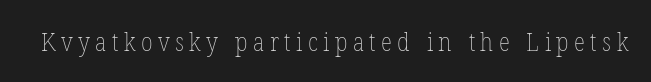
Q: Is the text bold? A: No.
Q: Is the text italic (slanted)? A: No, it is upright.
Q: Is the text underlined? A: No.
Q: Is the spacing between letters normal or unusually wide? A: Unusually wide.
